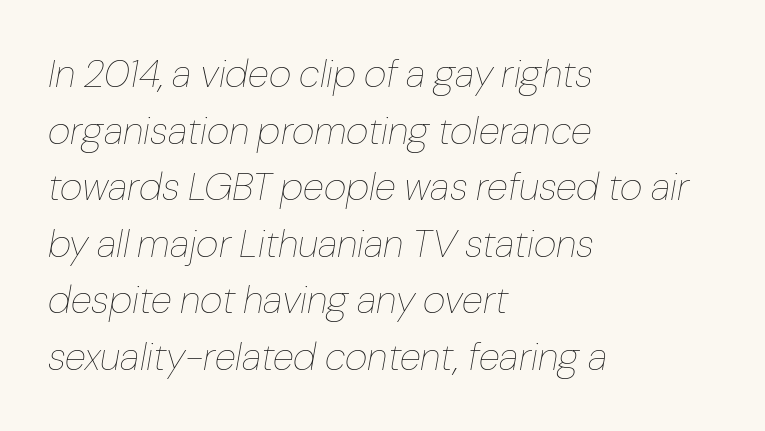
Q: Is the text bold? A: No.
Q: Is the text italic (slanted)? A: Yes, it leans right by about 10 degrees.
Q: Is the text underlined? A: No.
Q: How is the paragraph aligned? A: Left-aligned.
Q: Is the spacing between letters normal or unusually wide? A: Normal.
Q: Is the spacing between lines tight, normal or loose? A: Normal.
Q: Width (condensed, normal, or wide)? A: Normal.
Q: Stroke contrast? A: Low.
Q: x-height? A: Medium.
Q: Monospaced? A: No.
